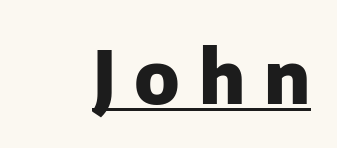
The image shows 74 px heavy sans-serif type, upright; set unusually wide letter spacing (+0.25 em), underlined; low stroke contrast and a medium x-height.
